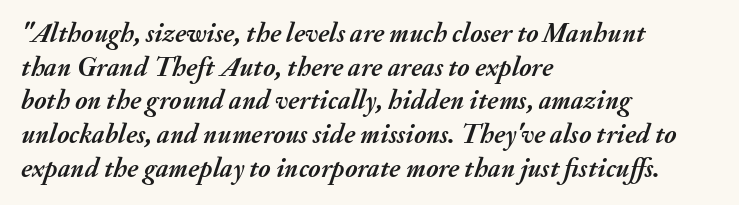
The image shows 27 px bold type, italic (leaning right); set left-aligned, normal line spacing (1.25x), normal letter spacing, not underlined.
